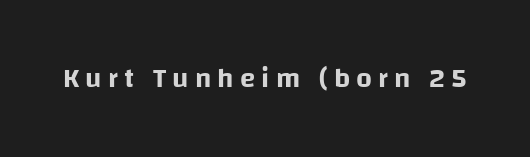
Q: Is the text italic (slanted)? A: No, it is upright.
Q: Is the typeface a serif or a sans-serif typeface? A: Sans-serif.
Q: Is the text underlined? A: No.
Q: Is the spacing between letters normal or unusually wide? A: Unusually wide.
Q: Width (condensed, normal, or wide)? A: Normal.
Q: Stroke contrast? A: Low.
Q: x-height? A: Large.
Q: Monospaced? A: No.
